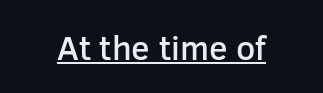
Is this a fixed-width face? No — the glyphs have proportional, varying widths. Nope, not italic — everything's standing straight. The passage shown is underscored from start to finish. Does the weight exceed regular? Yes, but only to semibold. Look at the bottom of the vertical strokes: they stop flat, with no serifs. The gaps between neighbouring characters are ordinary and unremarkable.
